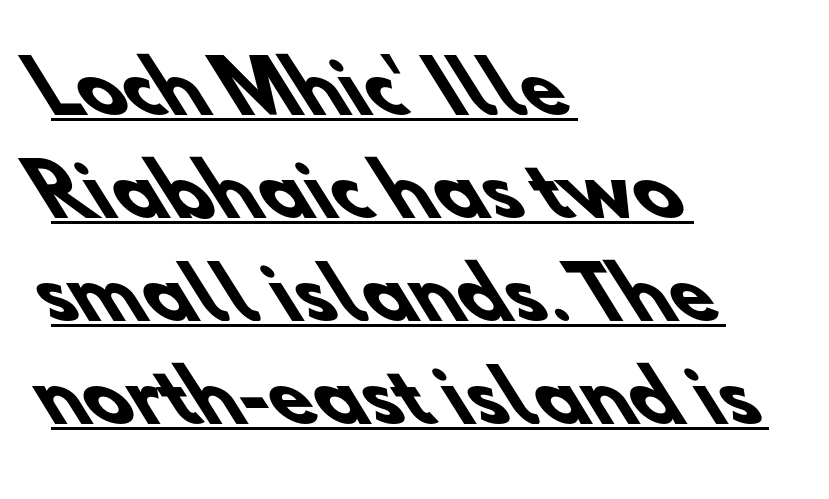
Q: Is the text bold? A: Yes.
Q: Is the typeface a serif or a sans-serif typeface? A: Sans-serif.
Q: Is the text underlined? A: Yes.
Q: How is the paragraph aligned? A: Left-aligned.
Q: Is the spacing between letters normal or unusually wide? A: Normal.
Q: Is the spacing between lines tight, normal or loose? A: Normal.
Q: Width (condensed, normal, or wide)? A: Normal.
Q: Stroke contrast? A: Low.
Q: x-height? A: Small.
Q: Monospaced? A: No.
